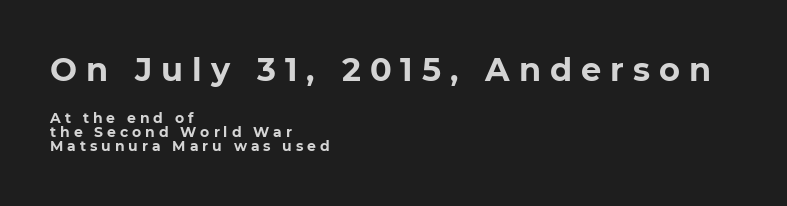
The image shows 32 px bold sans-serif type, upright; set left-aligned, tight line spacing (1.03x), unusually wide letter spacing (+0.28 em), not underlined; the first (top) block is 2.29x larger; low stroke contrast and a medium x-height.
